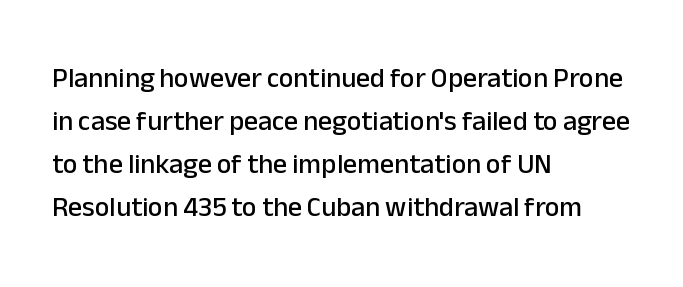
Vertically, the passage feels balanced, rows spaced as you'd expect. What kind of face is this? One without serifs — a sans. Here the designer chose a conventional face with non-uniform glyph widths. Look at the tracking — it's just the regular setting, nothing added. Designer's note — italics off, roman on.
